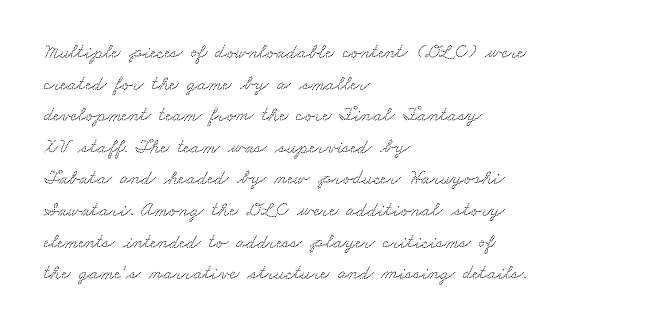
{"underline": "no", "align": "left", "line_spacing": "normal", "line_spacing_ratio": 1.58, "letter_spacing": "normal", "letter_spacing_em": 0.0, "glyph_px": 20}
